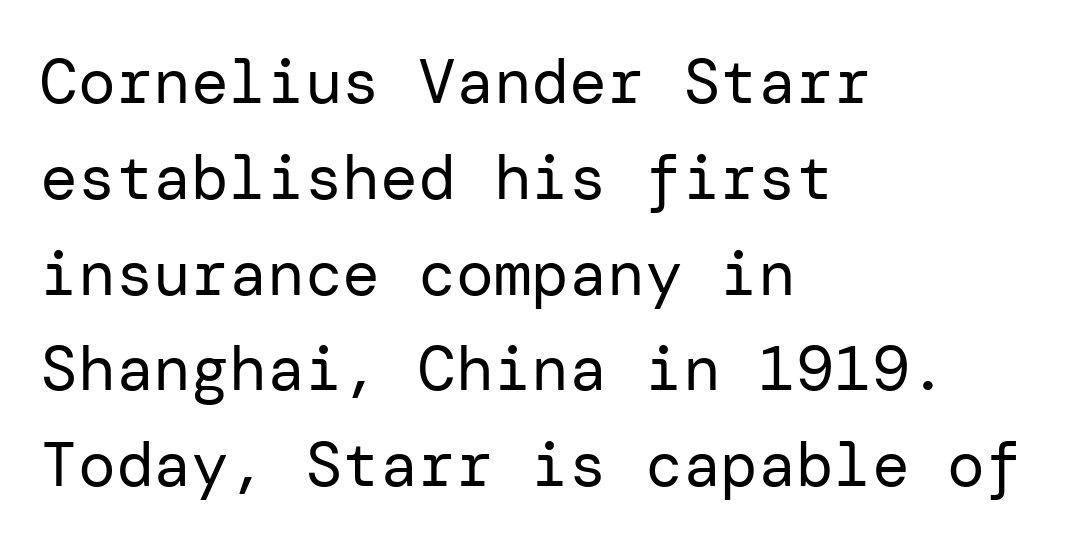
{"serif": "no", "italic": "no", "bold": "no", "weight": "regular", "width": "normal", "stroke_contrast": "low", "x_height": "medium", "underline": "no", "align": "left", "line_spacing": "normal", "line_spacing_ratio": 1.52, "letter_spacing": "normal", "letter_spacing_em": 0.0, "glyph_px": 63}
